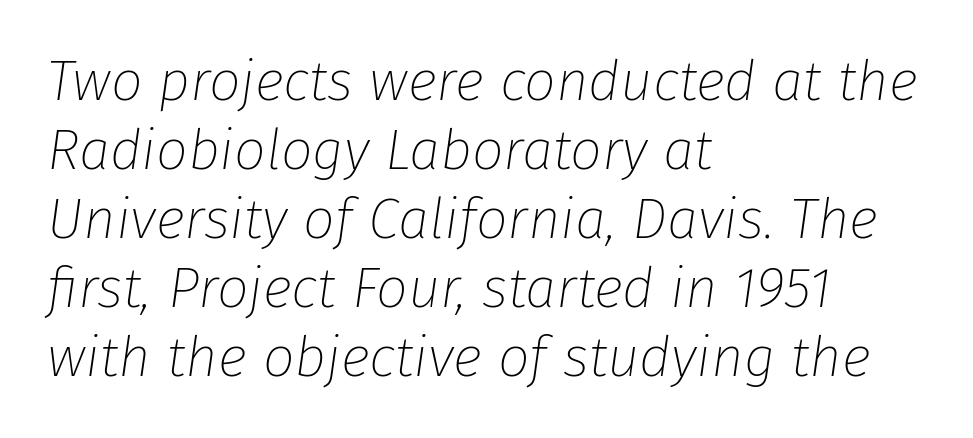
The image shows 56 px thin type, italic (leaning right); set left-aligned, line spacing 1.23x, normal letter spacing, not underlined; low stroke contrast and a medium x-height.
